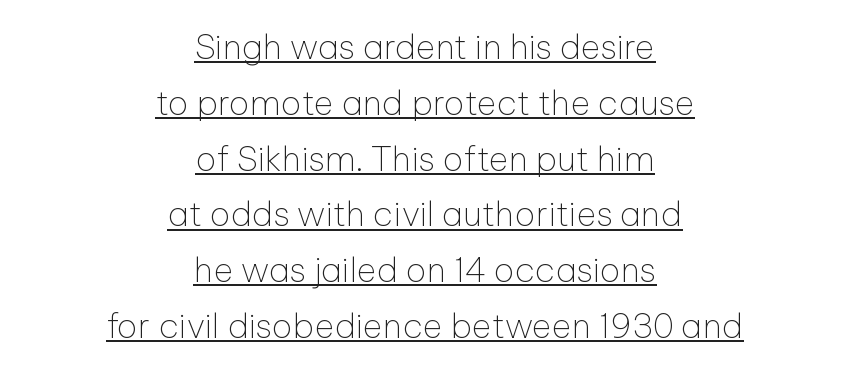
Q: Is the text bold? A: No.
Q: Is the text italic (slanted)? A: No, it is upright.
Q: Is the typeface a serif or a sans-serif typeface? A: Sans-serif.
Q: Is the text underlined? A: Yes.
Q: How is the paragraph aligned? A: Centered.
Q: Is the spacing between letters normal or unusually wide? A: Normal.
Q: Is the spacing between lines tight, normal or loose? A: Normal.
Q: Width (condensed, normal, or wide)? A: Normal.
Q: Stroke contrast? A: Low.
Q: x-height? A: Medium.
Q: Monospaced? A: No.
